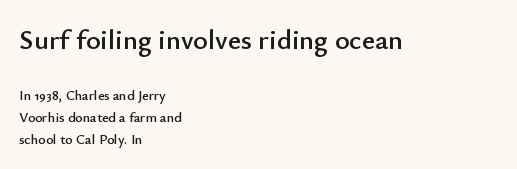
Regarding leading, the lines here are spaced in the standard way. Rule under the text: the space is simply empty. You can tell from the bare stems that sans-serif type was used. The lettering holds an erect, upright posture throughout. This layout puts the oversized block above and the modest block below. The lines in this sample share a left origin and differ only in where they stop.
